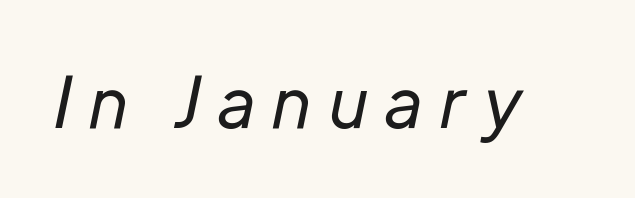
Weight: regular or lighter. The face used here is proportionally spaced, like ordinary book or web type. The zone under the glyphs is completely vacant. Tracking here is generous; glyphs stand well apart from one another. In terms of posture, this sample is oblique.
